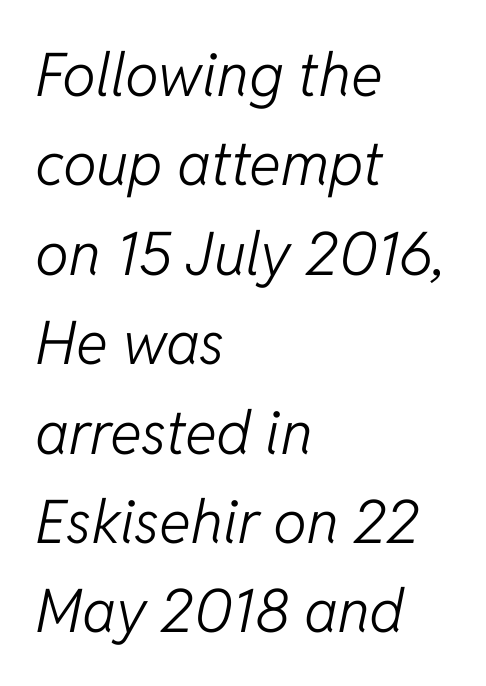
Words appear dense and cohesive because spacing is normal. The rag falls on the right side of this text block. The glyphs are unaccompanied by any horizontal stroke below them. These lines were composed using italics. This sample has the flowing, uneven cadence of proportional lettering.
